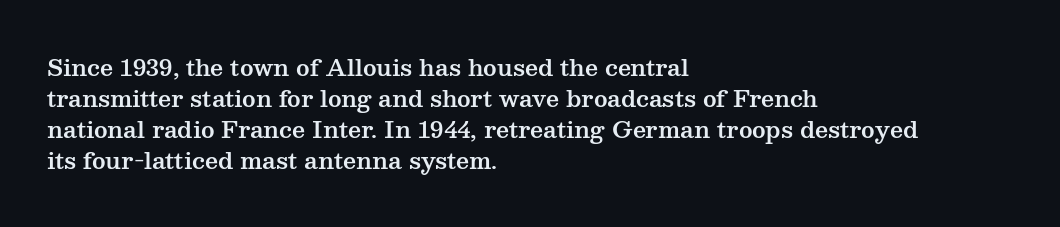
{"italic": "no", "underline": "no", "align": "left", "line_spacing": "normal", "line_spacing_ratio": 1.35, "letter_spacing": "normal", "letter_spacing_em": 0.0, "glyph_px": 23}
